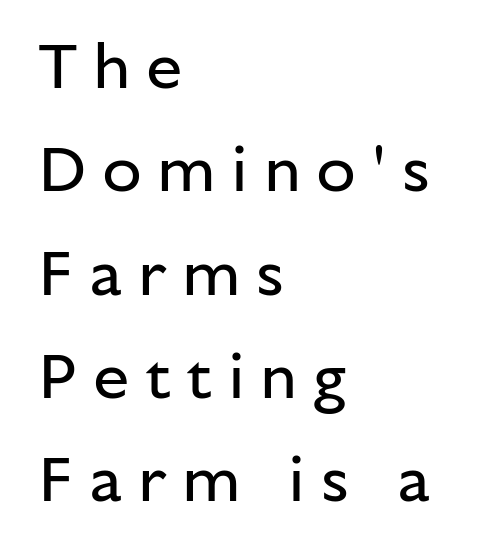
Font category for this specimen: sans-serif. On a weight scale, this lands at 450 or below. Evenly set lines give the paragraph a standard silhouette. You could not count columns in this text — the font is proportionally spaced. Anything drawn beneath the words? Only blank space.
